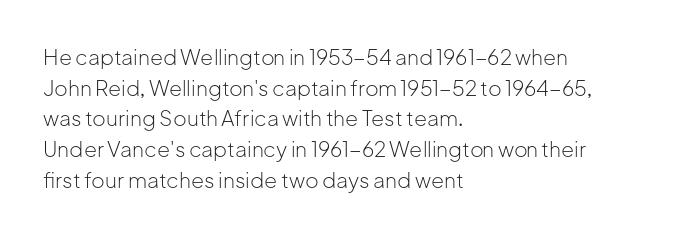
The strip under each line holds only bare page. The lines in this sample share a left origin and differ only in where they stop. The block of text has a typical density, with ordinary space between rows. A typesetter would call this zero additional tracking. Each stroke keeps to a modest, everyday thickness or less. Style check: upright.
